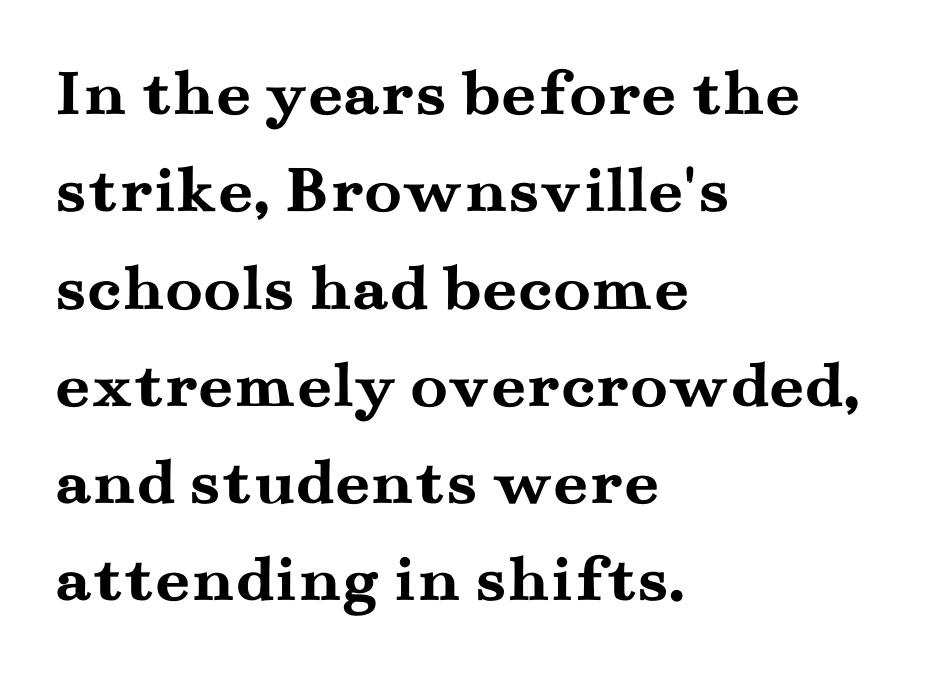
The lines in this sample share a left origin and differ only in where they stop. Here the designer chose a conventional face with non-uniform glyph widths. The vertical gap from one line to the next is medium. The passage shown has conventional tracking throughout. Emphasis by weight is at full strength: bold. The specimen reads as upright at a glance.
